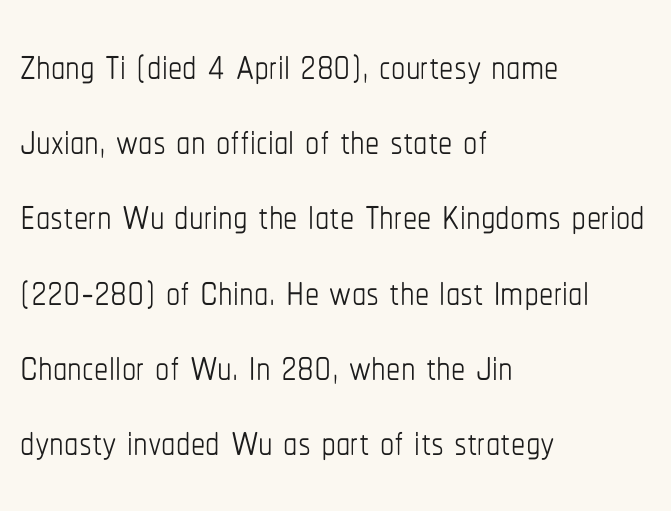
{"italic": "no", "bold": "no", "weight": "thin", "width": "condensed", "stroke_contrast": "low", "x_height": "medium", "monospaced": "no", "underline": "no", "align": "left", "line_spacing": "normal", "line_spacing_ratio": 1.32, "letter_spacing": "normal", "letter_spacing_em": 0.0, "glyph_px": 57}
